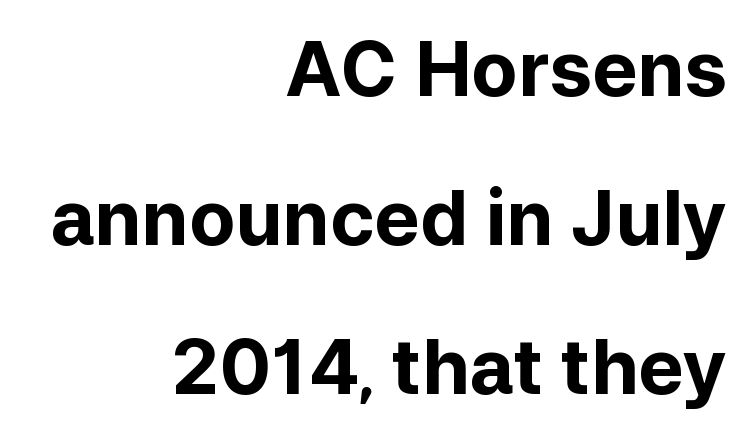
Q: Is the text bold? A: Yes.
Q: Is the text italic (slanted)? A: No, it is upright.
Q: Is the typeface a serif or a sans-serif typeface? A: Sans-serif.
Q: Is the text underlined? A: No.
Q: How is the paragraph aligned? A: Right-aligned.
Q: Is the spacing between letters normal or unusually wide? A: Normal.
Q: Is the spacing between lines tight, normal or loose? A: Loose.
Q: Width (condensed, normal, or wide)? A: Normal.
Q: Stroke contrast? A: Low.
Q: x-height? A: Medium.
Q: Monospaced? A: No.
